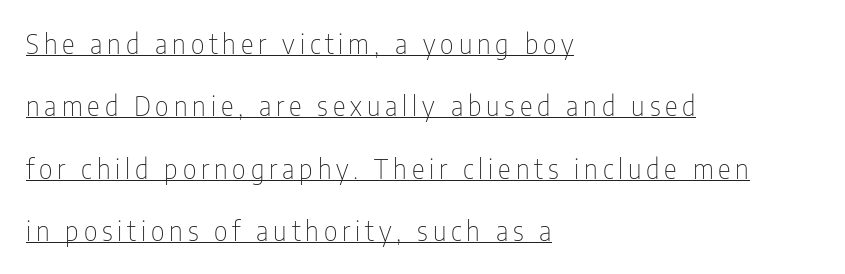
Q: Is the text bold? A: No.
Q: Is the text italic (slanted)? A: No, it is upright.
Q: Is the text underlined? A: Yes.
Q: How is the paragraph aligned? A: Left-aligned.
Q: Is the spacing between lines tight, normal or loose? A: Loose.
